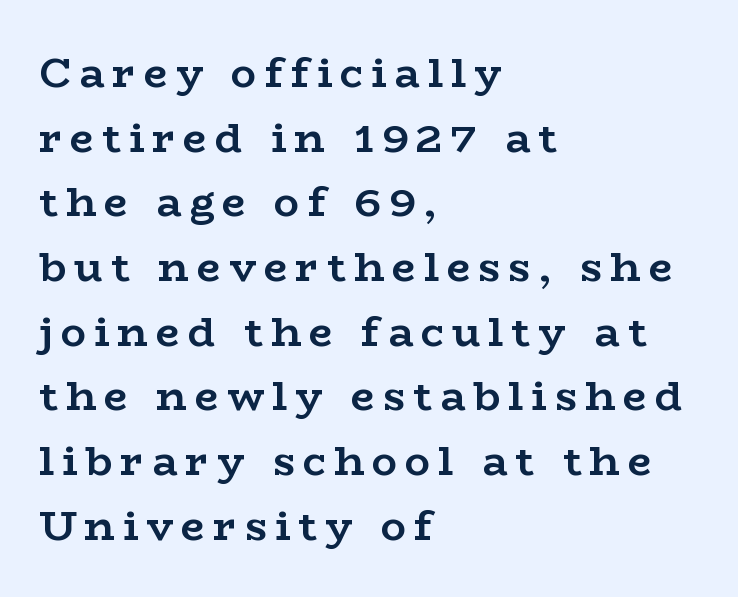
{"serif": "yes", "italic": "no", "bold": "yes", "weight": "semibold", "width": "wide", "stroke_contrast": "low", "x_height": "medium", "monospaced": "no", "underline": "no", "align": "left", "line_spacing": "normal", "line_spacing_ratio": 1.54, "glyph_px": 42}
